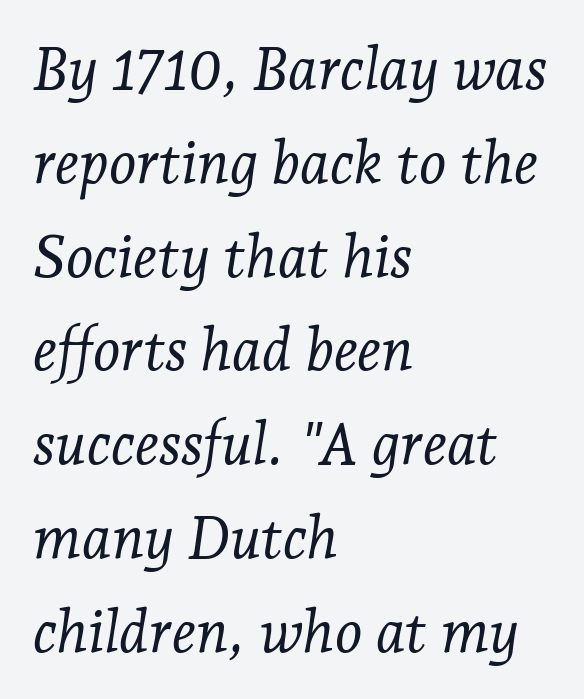
The image shows 59 px light serif type, italic (leaning right); set left-aligned, normal line spacing (1.59x), normal letter spacing, not underlined; low stroke contrast and a medium x-height.
